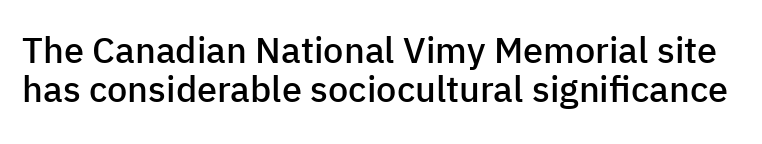
Q: Is the text bold? A: Semi-bold.
Q: Is the text italic (slanted)? A: No, it is upright.
Q: Is the typeface a serif or a sans-serif typeface? A: Sans-serif.
Q: Is the text underlined? A: No.
Q: Is the spacing between letters normal or unusually wide? A: Normal.
Q: Is the spacing between lines tight, normal or loose? A: Tight.
Q: Width (condensed, normal, or wide)? A: Normal.
Q: Stroke contrast? A: Low.
Q: x-height? A: Medium.
Q: Monospaced? A: No.
